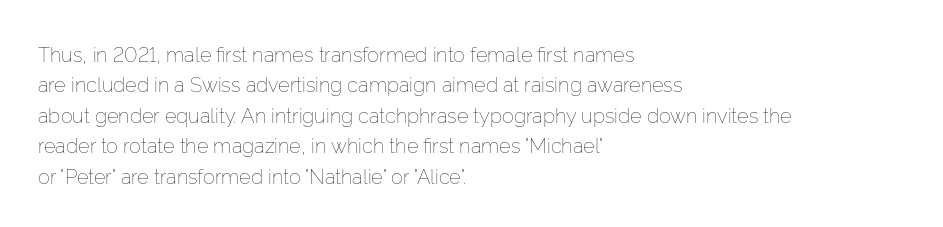
The typesetting does not lean heavy: it is not bold. Words appear dense and cohesive because spacing is normal. Every character sits straight up, as roman type does. What's the leading like? Ordinary, nothing unusual. Glance below the letters and you will spot only blank space.
